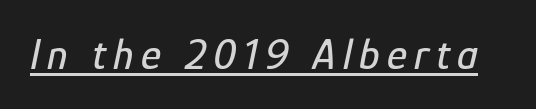
The specimen reads as italic at a glance. Compared with undecorated copy, this sample adds a rule below the words. Varying glyph widths throughout — classic text-font behaviour.
